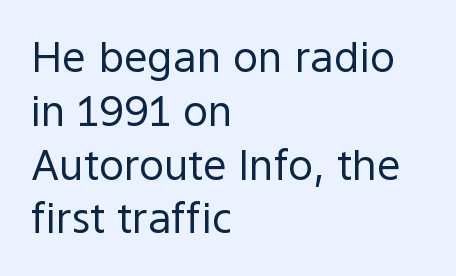
Baseline-to-baseline distance is the conventional proportion of letter height. No extra tracking has been applied to these lines. A quiet, ordinary-to-light weight characterises the typeface. This is roman type, the default non-slanted kind. The type family on display is of the sans-serif kind. Descenders are the only things crossing below the line.
